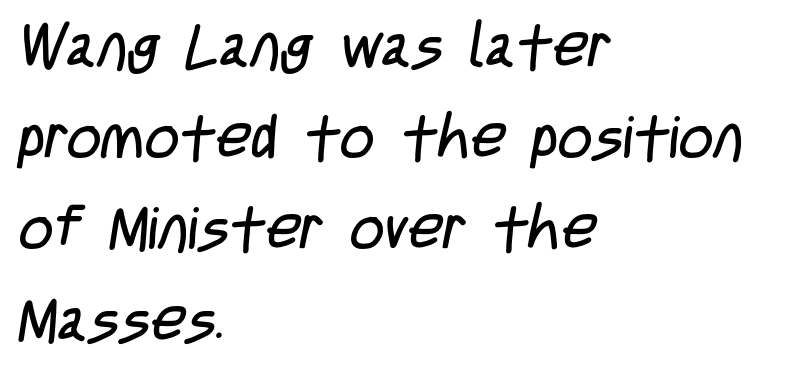
The image shows 60 px regular-weight, condensed sans-serif type; set left-aligned, normal line spacing (1.52x), normal letter spacing, not underlined; low stroke contrast and a large x-height.
